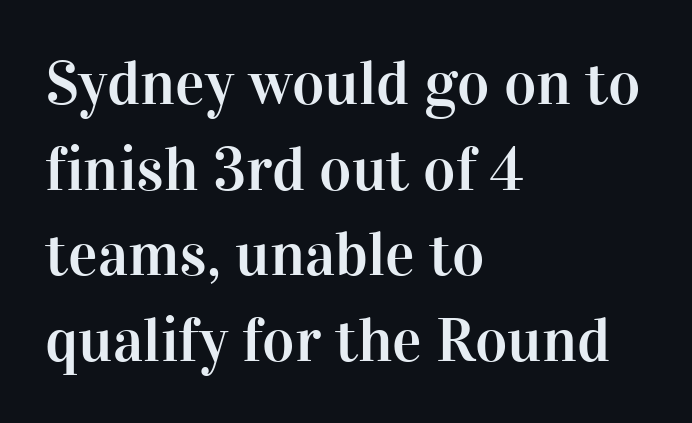
{"serif": "yes", "italic": "no", "width": "normal", "stroke_contrast": "high", "x_height": "medium", "monospaced": "no", "underline": "no", "align": "left", "line_spacing": "normal", "line_spacing_ratio": 1.38, "letter_spacing": "normal", "letter_spacing_em": 0.0, "glyph_px": 62}
